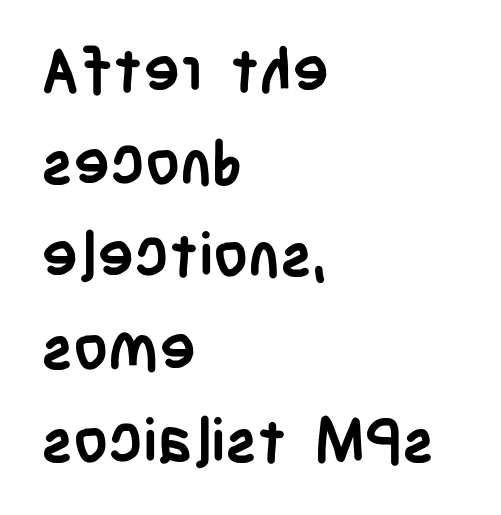
Q: Is the text bold? A: Yes.
Q: Is the text italic (slanted)? A: No, it is upright.
Q: Is the typeface a serif or a sans-serif typeface? A: Sans-serif.
Q: Is the text underlined? A: No.
Q: How is the paragraph aligned? A: Left-aligned.
Q: Is the spacing between letters normal or unusually wide? A: Normal.
Q: Is the spacing between lines tight, normal or loose? A: Normal.
Q: Width (condensed, normal, or wide)? A: Condensed.
Q: Stroke contrast? A: Low.
Q: x-height? A: Large.
Q: Monospaced? A: No.
